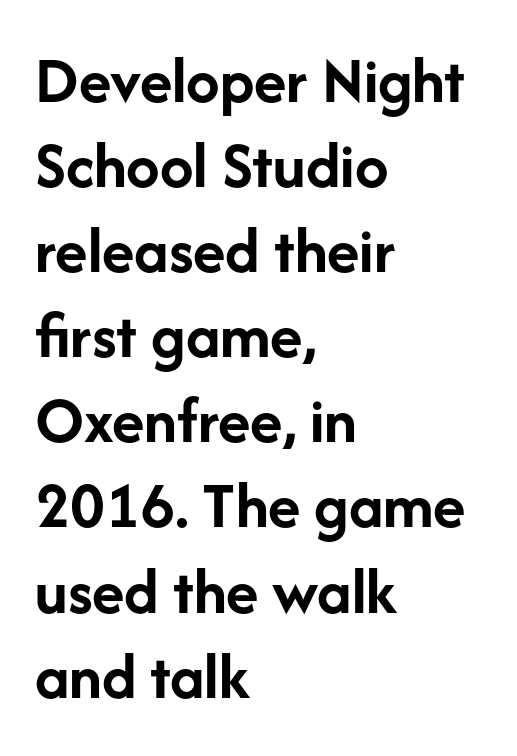
The image shows 67 px semibold sans-serif type, upright; set left-aligned, normal line spacing (1.27x), normal letter spacing, not underlined; low stroke contrast and a medium x-height.
